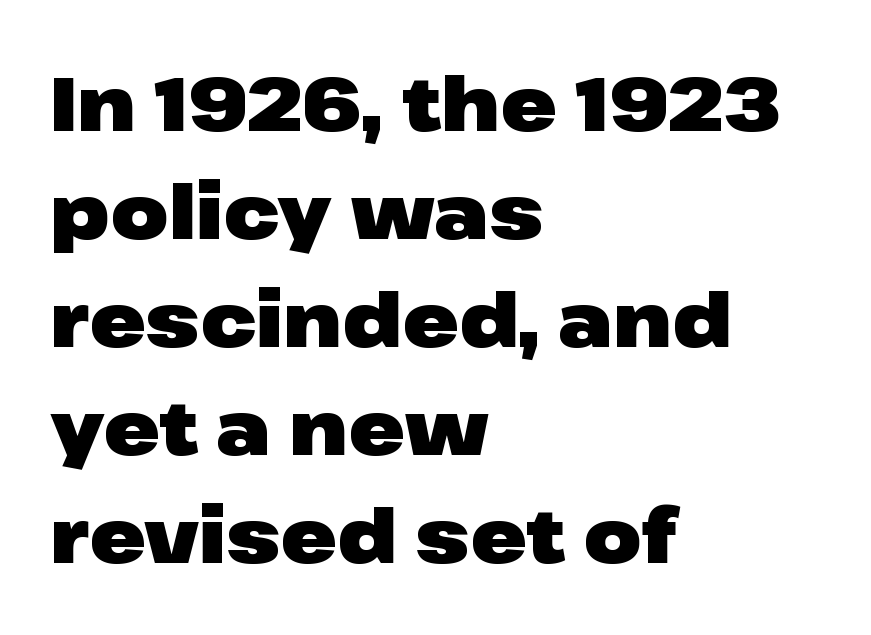
The image shows 75 px heavy, wide sans-serif type, upright; set left-aligned, normal line spacing (1.44x), normal letter spacing, not underlined; low stroke contrast and a medium x-height.
